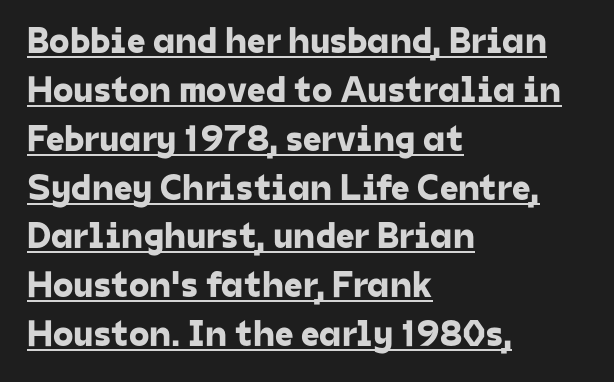
{"serif": "no", "width": "normal", "stroke_contrast": "low", "x_height": "medium", "monospaced": "no", "underline": "yes", "align": "left", "line_spacing": "normal", "line_spacing_ratio": 1.32, "letter_spacing": "normal", "letter_spacing_em": 0.0, "glyph_px": 37}
